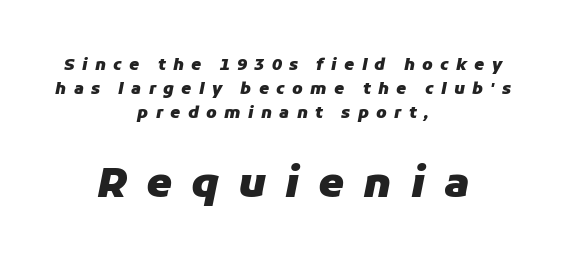
Q: Is the text bold? A: Yes.
Q: Is the text italic (slanted)? A: Yes, it leans right by about 11 degrees.
Q: Is the text underlined? A: No.
Q: How is the paragraph aligned? A: Centered.
Q: Is the spacing between letters normal or unusually wide? A: Unusually wide.
Q: Is the spacing between lines tight, normal or loose? A: Normal.
Q: Which block of text is set in a larger size, the first (top) or the second (bottom)? A: The second (bottom) one.
Q: Width (condensed, normal, or wide)? A: Normal.
Q: Stroke contrast? A: Low.
Q: x-height? A: Medium.
Q: Monospaced? A: No.
